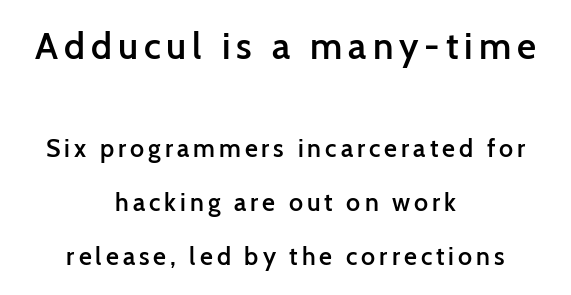
{"serif": "no", "italic": "no", "bold": "semi", "weight": "semibold", "width": "normal", "stroke_contrast": "low", "x_height": "medium", "monospaced": "no", "underline": "no", "align": "center", "line_spacing": "loose", "line_spacing_ratio": 2.15, "larger_block": "first", "size_ratio": 1.48, "glyph_px": 37}
